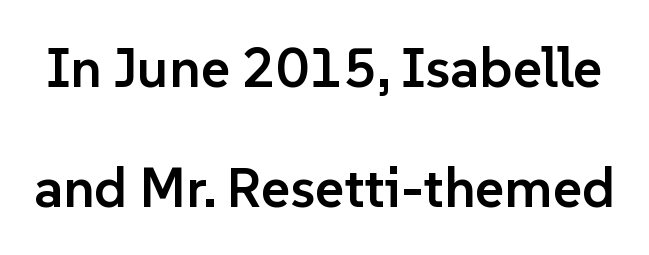
Q: Is the text bold? A: Semi-bold.
Q: Is the text italic (slanted)? A: No, it is upright.
Q: Is the typeface a serif or a sans-serif typeface? A: Sans-serif.
Q: Is the text underlined? A: No.
Q: Is the spacing between letters normal or unusually wide? A: Normal.
Q: Is the spacing between lines tight, normal or loose? A: Loose.
Q: Width (condensed, normal, or wide)? A: Normal.
Q: Stroke contrast? A: Low.
Q: x-height? A: Medium.
Q: Monospaced? A: No.
